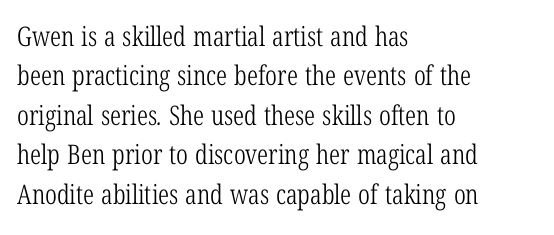
Honestly, there is no underline to notice here at all. Regarding leading, the lines here are spaced in the standard way. The gaps between neighbouring characters are ordinary and unremarkable. One-word summary of the alignment: left. The weight would be labelled regular, book, light, or lighter still.
